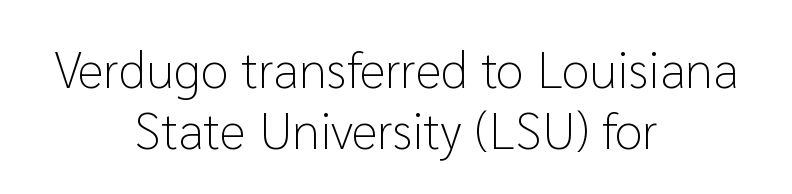
Q: Is the text bold? A: No.
Q: Is the text italic (slanted)? A: No, it is upright.
Q: Is the typeface a serif or a sans-serif typeface? A: Sans-serif.
Q: Is the text underlined? A: No.
Q: How is the paragraph aligned? A: Centered.
Q: Is the spacing between letters normal or unusually wide? A: Normal.
Q: Width (condensed, normal, or wide)? A: Normal.
Q: Stroke contrast? A: Low.
Q: x-height? A: Medium.
Q: Monospaced? A: No.
